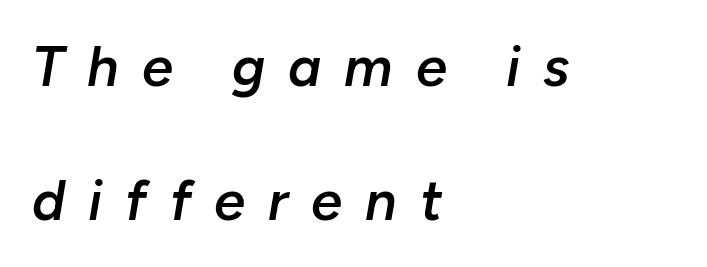
Q: Is the text bold? A: Semi-bold.
Q: Is the text italic (slanted)? A: Yes, it leans right by about 10 degrees.
Q: Is the text underlined? A: No.
Q: How is the paragraph aligned? A: Left-aligned.
Q: Is the spacing between letters normal or unusually wide? A: Unusually wide.
Q: Is the spacing between lines tight, normal or loose? A: Loose.
Q: Width (condensed, normal, or wide)? A: Normal.
Q: Stroke contrast? A: Low.
Q: x-height? A: Medium.
Q: Monospaced? A: No.
